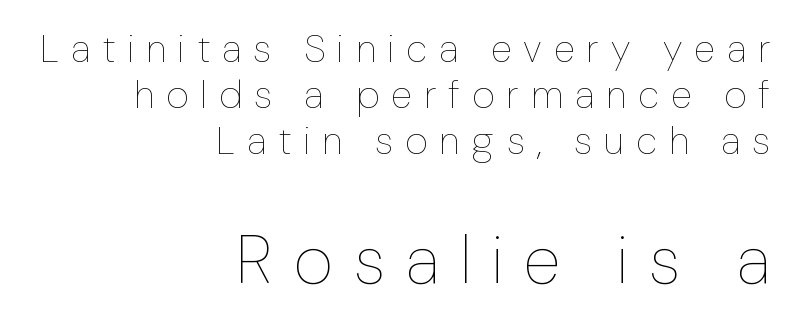
{"italic": "no", "bold": "no", "weight": "thin", "width": "normal", "stroke_contrast": "low", "x_height": "medium", "monospaced": "no", "underline": "no", "align": "right", "line_spacing_ratio": 1.18, "letter_spacing": "wide", "letter_spacing_em": 0.31, "larger_block": "second", "size_ratio": 1.74, "glyph_px": 68}
